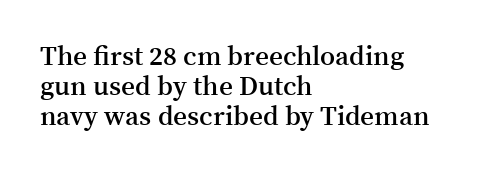
The image shows 27 px text type, upright; set left-aligned, tight line spacing (1.12x), normal letter spacing, not underlined.
